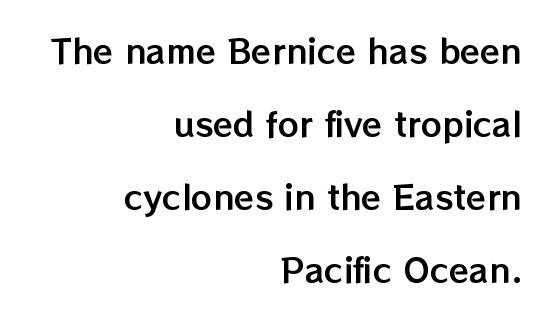
{"italic": "no", "width": "normal", "stroke_contrast": "low", "x_height": "medium", "monospaced": "no", "underline": "no", "align": "right", "line_spacing": "loose", "line_spacing_ratio": 2.21, "letter_spacing": "normal", "letter_spacing_em": 0.0, "glyph_px": 33}
